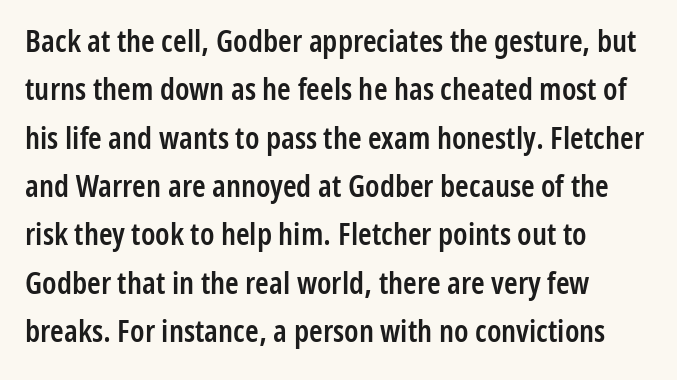
{"serif": "no", "italic": "no", "bold": "semi", "weight": "semibold", "width": "condensed", "stroke_contrast": "low", "x_height": "medium", "monospaced": "no", "underline": "no", "align": "left", "line_spacing": "normal", "line_spacing_ratio": 1.56, "letter_spacing": "normal", "letter_spacing_em": 0.0, "glyph_px": 31}
